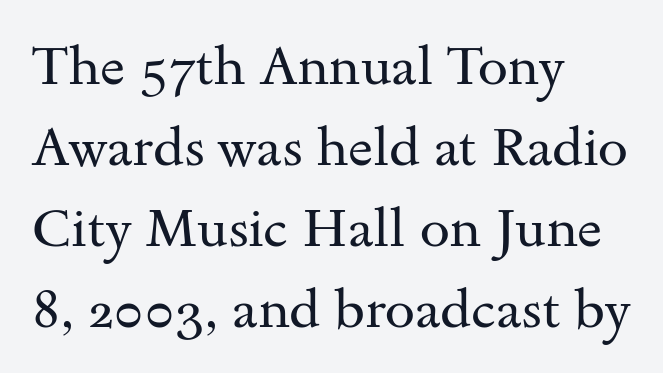
{"serif": "yes", "italic": "no", "bold": "no", "weight": "regular", "width": "wide", "stroke_contrast": "medium", "x_height": "small", "monospaced": "no", "underline": "no", "align": "left", "line_spacing": "normal", "line_spacing_ratio": 1.5, "letter_spacing": "normal", "letter_spacing_em": 0.0, "glyph_px": 54}
